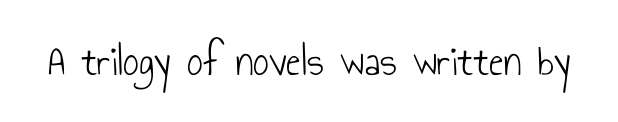
This is the regular roman posture of the typeface. No word sits above an underline. Character widths vary here, with narrow letters taking less room than wide ones. Summary of weight: not heavy and not bold. Characters follow at the spacing the type designer built in.
